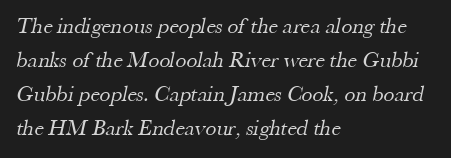
The font sits on the lighter half of the weight spectrum, regular included. Default kerning and tracking; the words read as compact shapes. The vertical gap from one line to the next is medium. Caption: multi-line text, flush left, ragged right. The glyphs are unaccompanied by any horizontal stroke below them.
